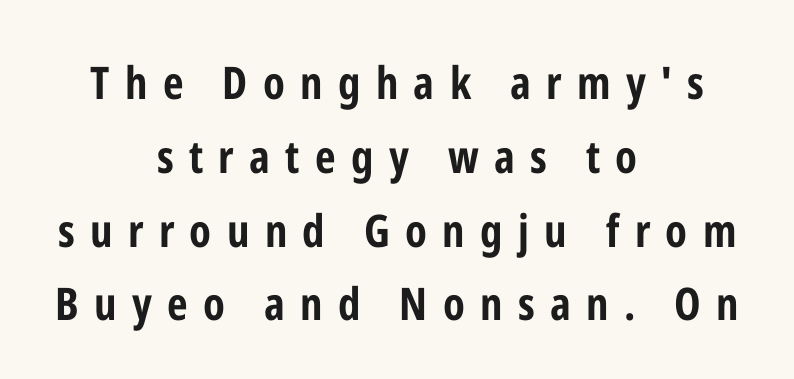
The image shows 45 px bold, condensed sans-serif type, upright; set centered, normal line spacing (1.64x), unusually wide letter spacing (+0.34 em), not underlined; low stroke contrast and a medium x-height.
